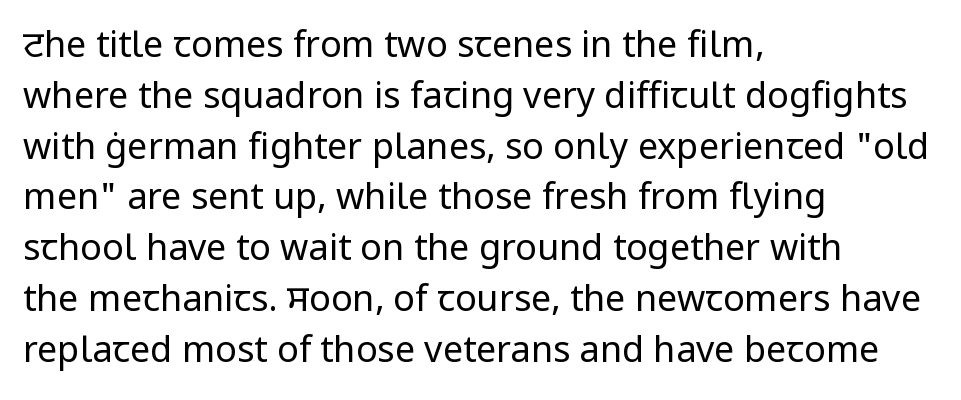
{"serif": "no", "italic": "no", "bold": "no", "weight": "regular", "width": "normal", "stroke_contrast": "low", "x_height": "medium", "monospaced": "no", "underline": "no", "align": "left", "line_spacing": "normal", "line_spacing_ratio": 1.41, "letter_spacing": "normal", "letter_spacing_em": 0.0, "glyph_px": 36}
